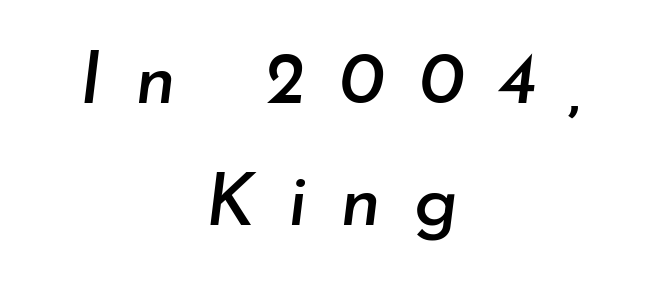
{"italic": "yes", "lean": "right", "slant_degrees": 7, "width": "normal", "stroke_contrast": "low", "x_height": "small", "monospaced": "no", "underline": "no", "align": "center", "line_spacing": "normal", "line_spacing_ratio": 1.67, "letter_spacing": "wide", "letter_spacing_em": 0.45, "glyph_px": 73}
